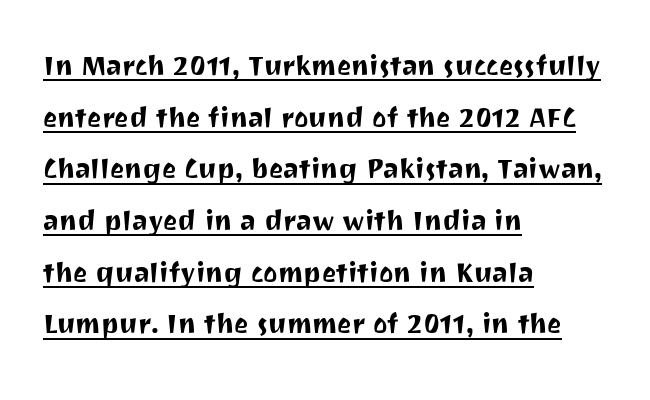
The image shows 34 px sans-serif type, upright; set left-aligned, normal line spacing (1.52x), normal letter spacing, underlined; medium stroke contrast and a medium x-height.
